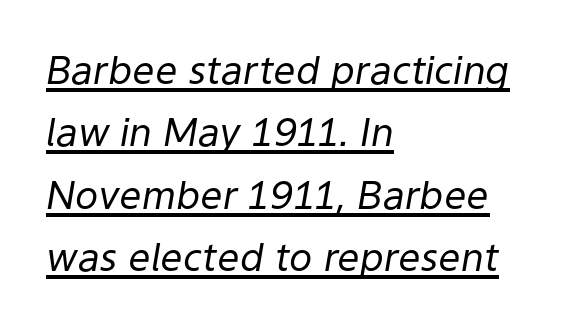
The image shows 39 px regular-weight type, italic (leaning right); set left-aligned, normal line spacing (1.6x), normal letter spacing, underlined; low stroke contrast and a medium x-height.
